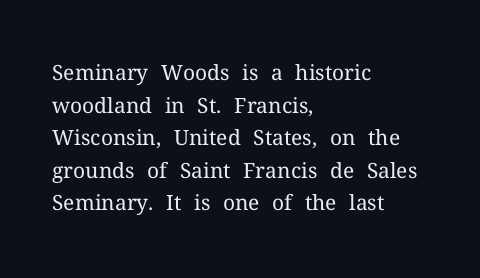
The image shows 21 px text type, upright; set left-aligned, normal line spacing (1.55x), normal letter spacing, not underlined.
